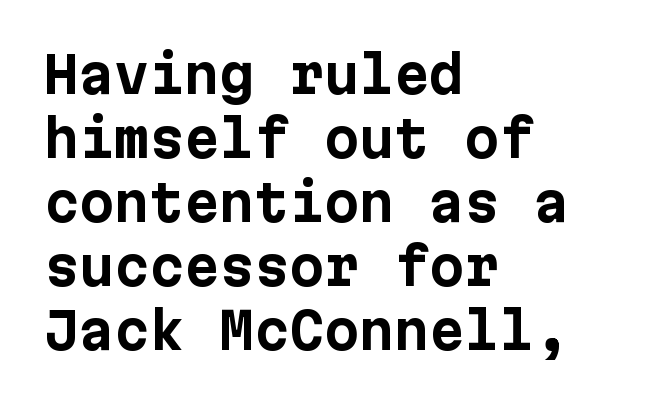
Q: Is the text bold? A: Yes.
Q: Is the text italic (slanted)? A: No, it is upright.
Q: Is the typeface a serif or a sans-serif typeface? A: Sans-serif.
Q: Is the text underlined? A: No.
Q: How is the paragraph aligned? A: Left-aligned.
Q: Is the spacing between letters normal or unusually wide? A: Normal.
Q: Is the spacing between lines tight, normal or loose? A: Normal.
Q: Width (condensed, normal, or wide)? A: Normal.
Q: Stroke contrast? A: Low.
Q: x-height? A: Medium.
